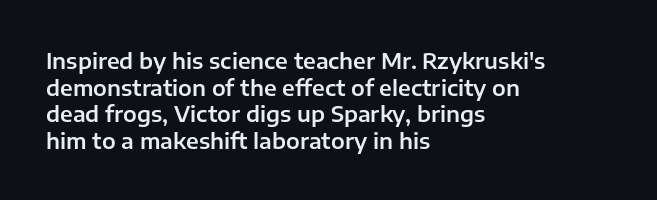
The image shows 22 px text type, upright; set left-aligned, line spacing 1.21x, normal letter spacing, not underlined.
